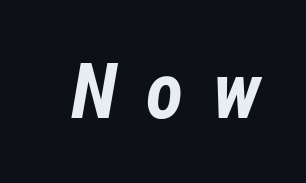
Display-style spreading of the glyphs; the letterfit is very open. The passage shown is not underscored anywhere. The passage shown is emphatically bold. Characters are canted at an angle relative to the baseline's perpendicular.
